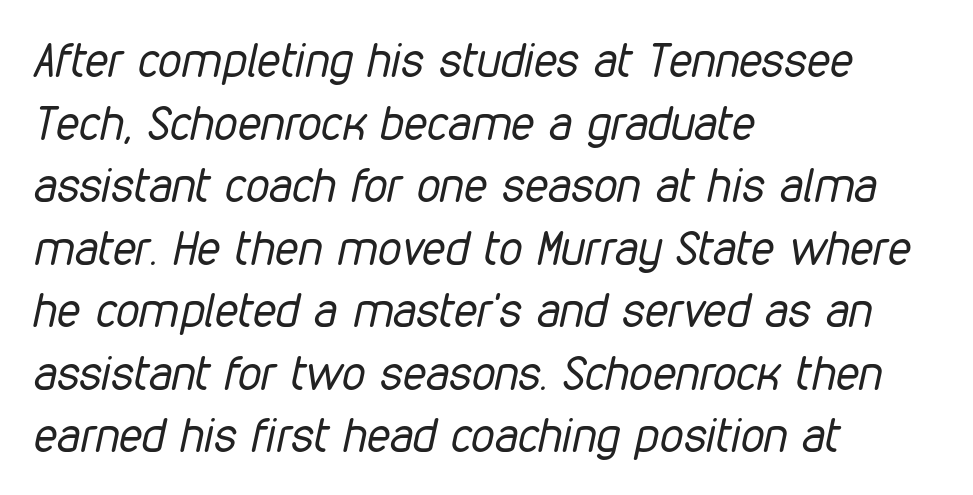
The image shows 47 px regular-weight, condensed type, italic (leaning right); set left-aligned, normal line spacing (1.33x), normal letter spacing, not underlined; low stroke contrast and a medium x-height.
